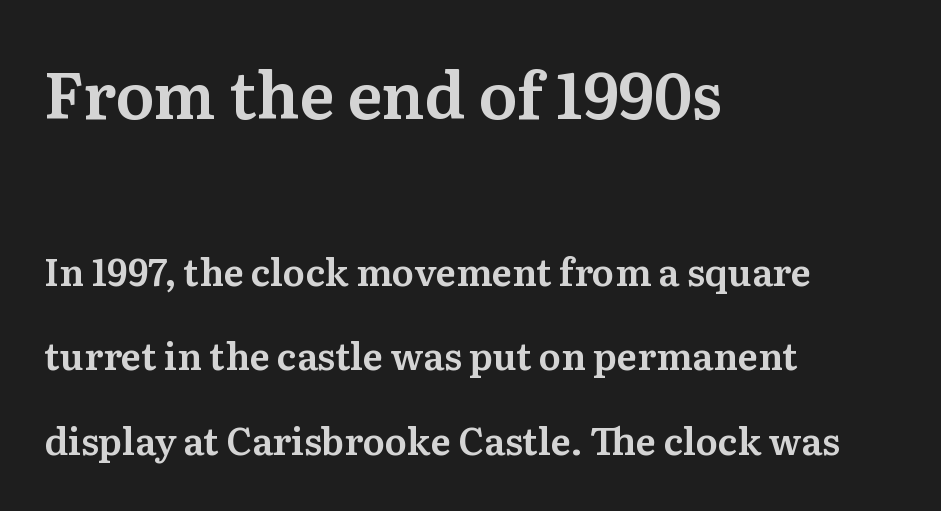
{"serif": "yes", "italic": "no", "width": "normal", "stroke_contrast": "medium", "x_height": "medium", "monospaced": "no", "underline": "no", "align": "left", "line_spacing": "loose", "line_spacing_ratio": 2.29, "letter_spacing": "normal", "letter_spacing_em": 0.0, "larger_block": "first", "size_ratio": 1.73, "glyph_px": 64}
